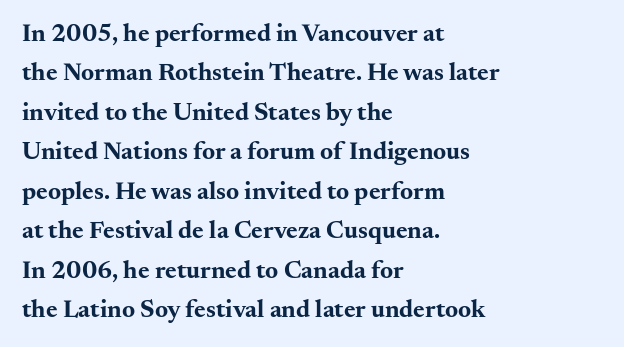
The image shows 25 px bold type, upright; set left-aligned, normal line spacing (1.58x), normal letter spacing, not underlined.
